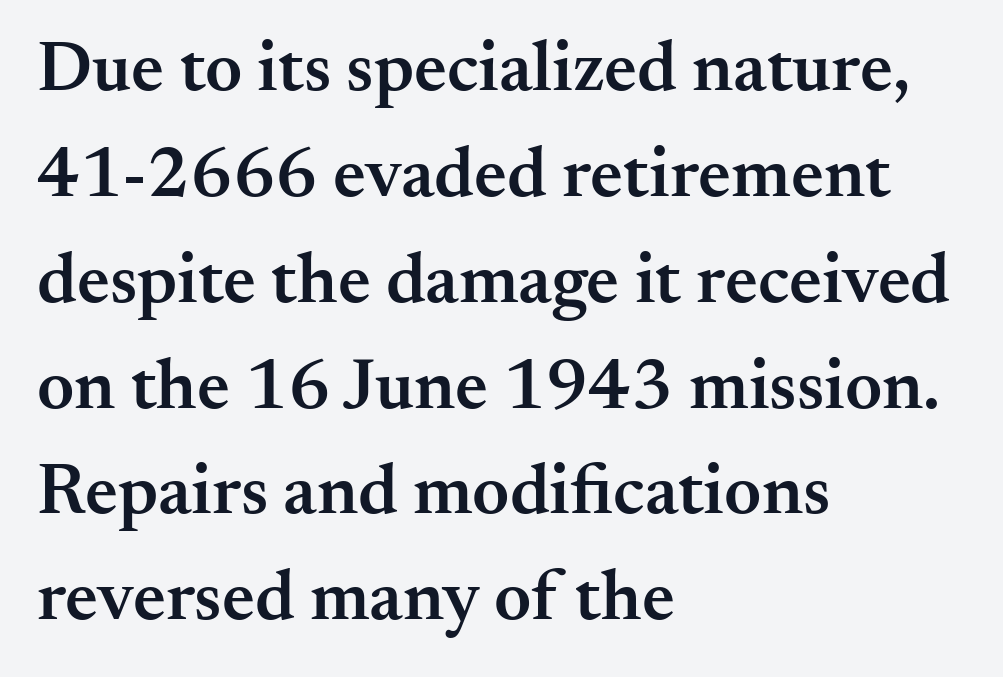
{"serif": "yes", "italic": "no", "bold": "semi", "weight": "semibold", "width": "normal", "stroke_contrast": "medium", "x_height": "small", "monospaced": "no", "underline": "no", "align": "left", "line_spacing": "normal", "line_spacing_ratio": 1.47, "letter_spacing": "normal", "letter_spacing_em": 0.0, "glyph_px": 72}
